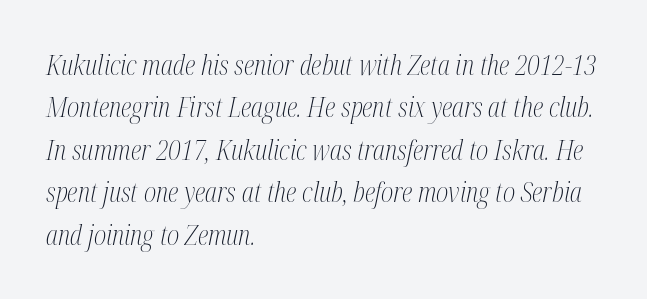
Q: Is the text bold? A: No.
Q: Is the text italic (slanted)? A: Yes, it leans right by about 12 degrees.
Q: Is the text underlined? A: No.
Q: How is the paragraph aligned? A: Left-aligned.
Q: Is the spacing between letters normal or unusually wide? A: Normal.
Q: Is the spacing between lines tight, normal or loose? A: Normal.
